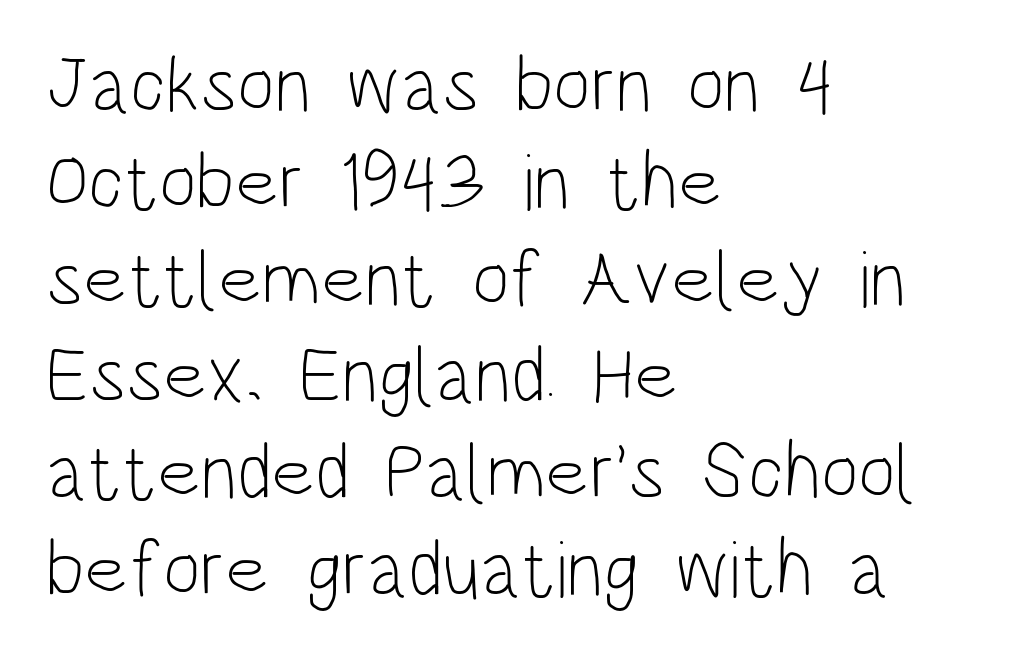
The image shows 80 px light, condensed sans-serif type, upright; set left-aligned, line spacing 1.21x, normal letter spacing, not underlined; low stroke contrast and a large x-height.
